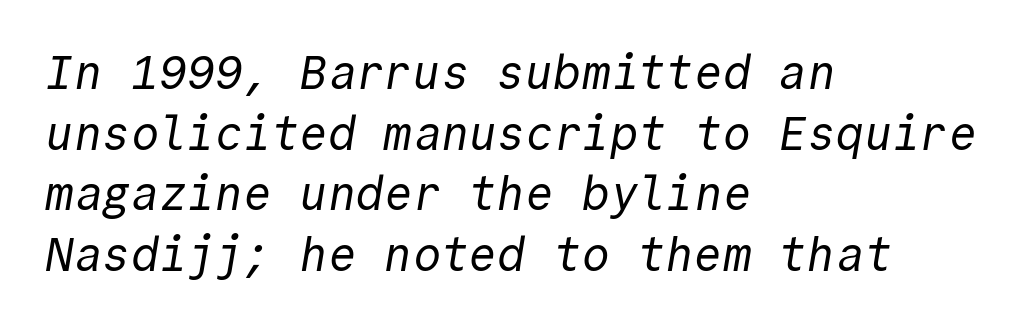
Interline gaps are of average width in this sample. Decoration check: the copy has no underline. All the whitespace from short lines collects on the right. Stem width sits at or under what a default text font uses. Looks like terminal output: every glyph gets an equal slot. Is the letter spacing exaggerated? No — it looks like the ordinary default.
